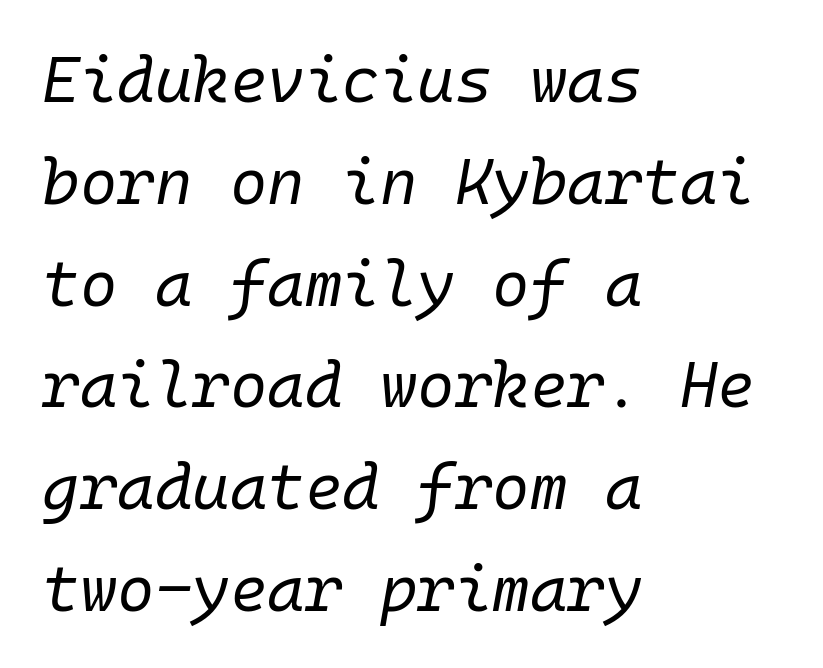
Q: Is the text bold? A: No.
Q: Is the text italic (slanted)? A: Yes, it leans right by about 10 degrees.
Q: Is the text underlined? A: No.
Q: How is the paragraph aligned? A: Left-aligned.
Q: Is the spacing between letters normal or unusually wide? A: Normal.
Q: Is the spacing between lines tight, normal or loose? A: Normal.
Q: Width (condensed, normal, or wide)? A: Normal.
Q: Stroke contrast? A: Low.
Q: x-height? A: Medium.
Q: Monospaced? A: Yes.
